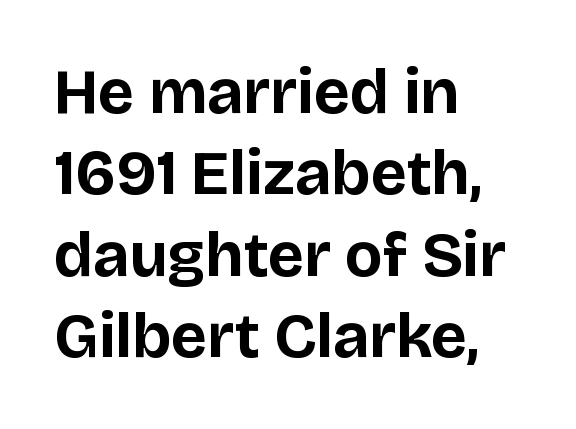
The image shows 63 px bold sans-serif type, upright; set left-aligned, normal line spacing (1.29x), normal letter spacing, not underlined; low stroke contrast and a large x-height.
